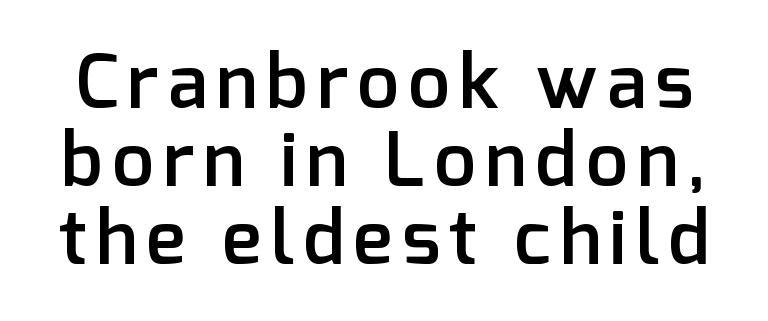
Are there feet on the stems? There aren't — it's a sans. The font is running at a semibold setting, under full bold. Very little white space separates one row of letters from the next. A roman cut, with each character standing at attention.
